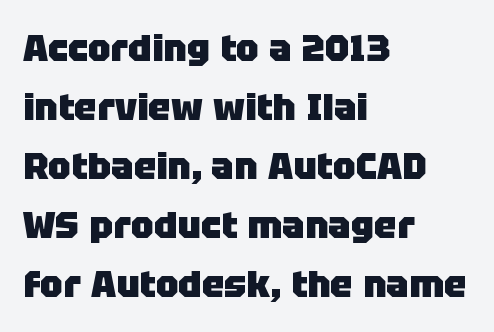
Q: Is the text bold? A: Yes.
Q: Is the text italic (slanted)? A: No, it is upright.
Q: Is the typeface a serif or a sans-serif typeface? A: Sans-serif.
Q: Is the text underlined? A: No.
Q: How is the paragraph aligned? A: Left-aligned.
Q: Is the spacing between letters normal or unusually wide? A: Normal.
Q: Is the spacing between lines tight, normal or loose? A: Normal.
Q: Width (condensed, normal, or wide)? A: Normal.
Q: Stroke contrast? A: Low.
Q: x-height? A: Large.
Q: Monospaced? A: No.
